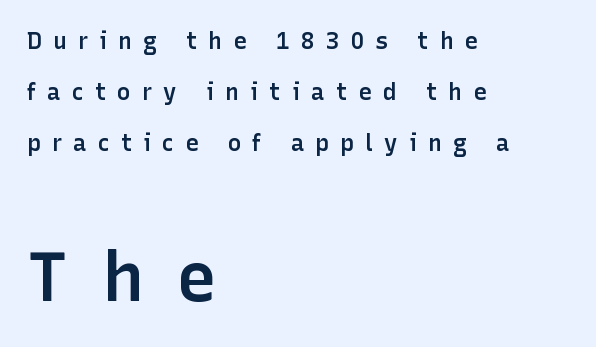
The image shows 69 px semibold sans-serif type, upright; set left-aligned, loose line spacing (2.22x), unusually wide letter spacing (+0.48 em), not underlined; the second (bottom) block is 3.0x larger; low stroke contrast and a medium x-height.
